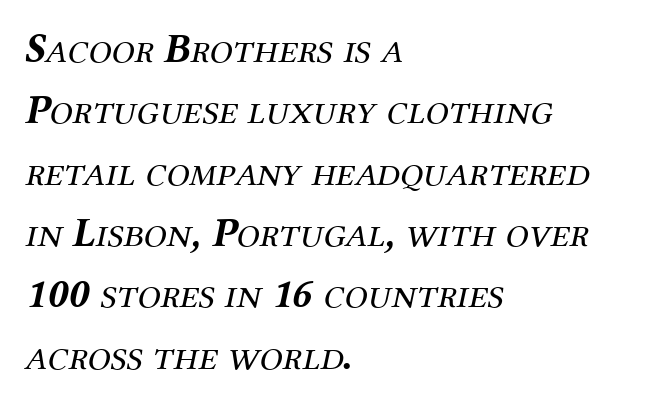
The image shows 42 px regular-weight serif type, italic (leaning right); set left-aligned, normal line spacing (1.46x), normal letter spacing, not underlined; medium stroke contrast and a medium x-height.
